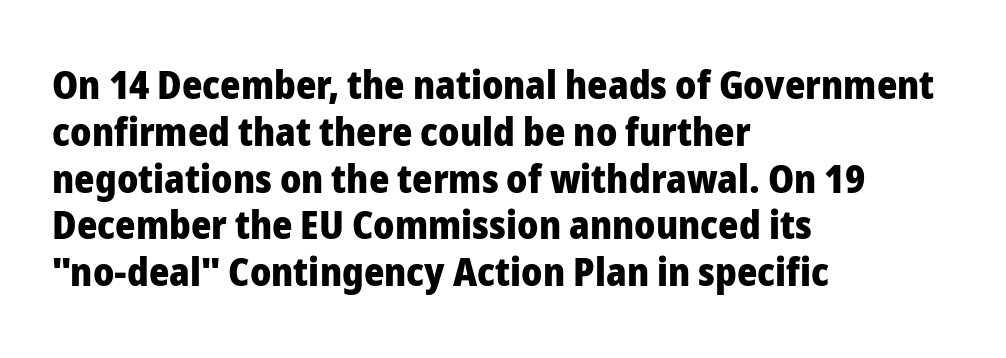
Q: Is the text bold? A: Yes.
Q: Is the text italic (slanted)? A: No, it is upright.
Q: Is the typeface a serif or a sans-serif typeface? A: Sans-serif.
Q: Is the text underlined? A: No.
Q: How is the paragraph aligned? A: Left-aligned.
Q: Is the spacing between letters normal or unusually wide? A: Normal.
Q: Width (condensed, normal, or wide)? A: Normal.
Q: Stroke contrast? A: Low.
Q: x-height? A: Medium.
Q: Monospaced? A: No.
